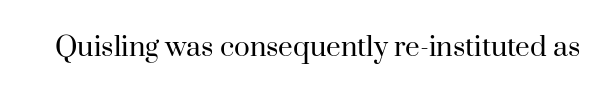
Q: Is the text bold? A: No.
Q: Is the text italic (slanted)? A: No, it is upright.
Q: Is the text underlined? A: No.
Q: Is the spacing between letters normal or unusually wide? A: Normal.
